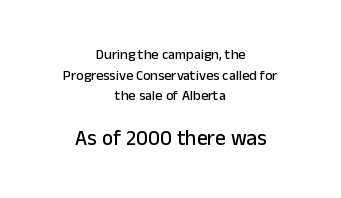
Q: Is the text italic (slanted)? A: No, it is upright.
Q: Is the text underlined? A: No.
Q: How is the paragraph aligned? A: Centered.
Q: Is the spacing between letters normal or unusually wide? A: Normal.
Q: Is the spacing between lines tight, normal or loose? A: Normal.
Q: Which block of text is set in a larger size, the first (top) or the second (bottom)? A: The second (bottom) one.
